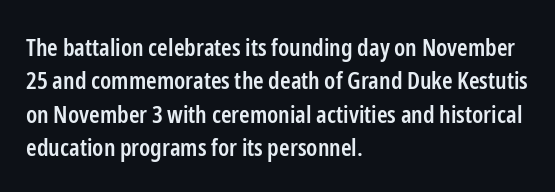
The image shows 24 px text type, upright; set left-aligned, normal line spacing (1.39x), normal letter spacing, not underlined.
